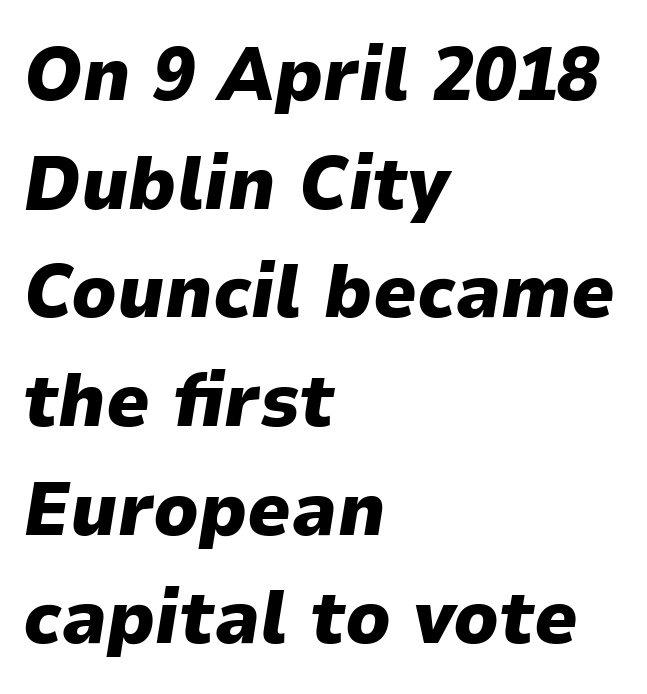
Q: Is the text bold? A: Yes.
Q: Is the text italic (slanted)? A: Yes, it leans right by about 9 degrees.
Q: Is the text underlined? A: No.
Q: How is the paragraph aligned? A: Left-aligned.
Q: Is the spacing between letters normal or unusually wide? A: Normal.
Q: Is the spacing between lines tight, normal or loose? A: Normal.
Q: Width (condensed, normal, or wide)? A: Normal.
Q: Stroke contrast? A: Low.
Q: x-height? A: Medium.
Q: Monospaced? A: No.
